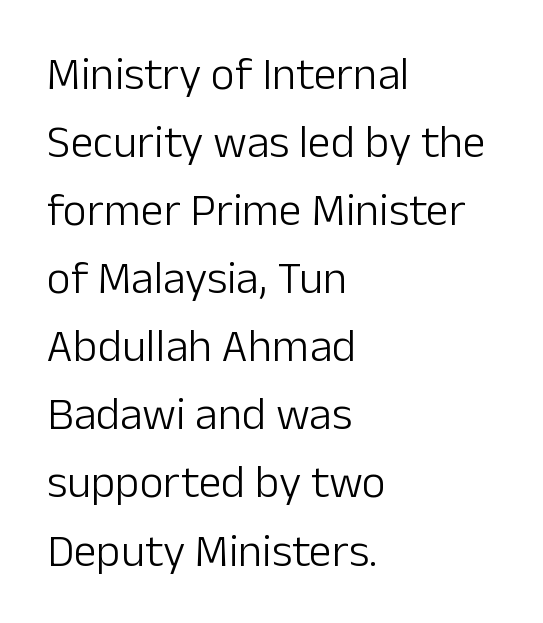
Q: Is the text bold? A: No.
Q: Is the text italic (slanted)? A: No, it is upright.
Q: Is the typeface a serif or a sans-serif typeface? A: Sans-serif.
Q: Is the text underlined? A: No.
Q: How is the paragraph aligned? A: Left-aligned.
Q: Is the spacing between letters normal or unusually wide? A: Normal.
Q: Is the spacing between lines tight, normal or loose? A: Normal.
Q: Width (condensed, normal, or wide)? A: Normal.
Q: Stroke contrast? A: Low.
Q: x-height? A: Medium.
Q: Monospaced? A: No.
